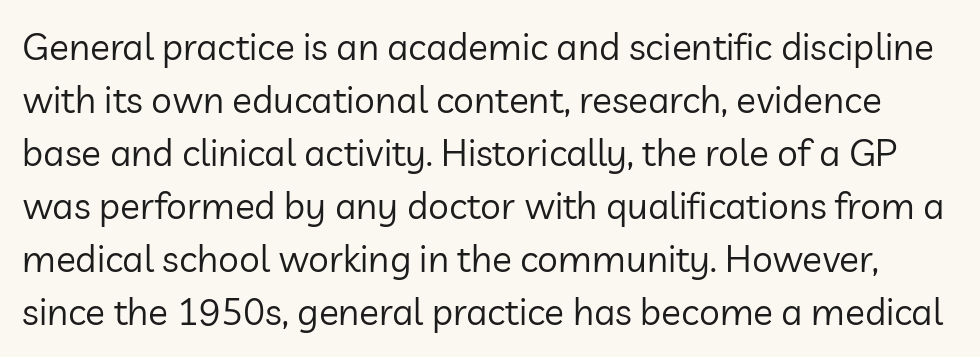
The image shows 37 px regular-weight sans-serif type, upright; set normal line spacing (1.43x), normal letter spacing, not underlined; low stroke contrast and a medium x-height.
